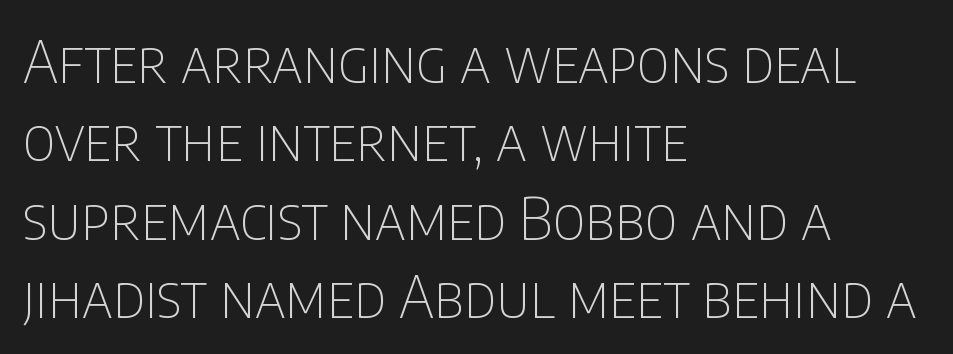
{"serif": "no", "italic": "no", "bold": "no", "weight": "thin", "width": "condensed", "stroke_contrast": "low", "x_height": "large", "monospaced": "no", "underline": "no", "align": "left", "line_spacing": "normal", "line_spacing_ratio": 1.35, "letter_spacing": "normal", "letter_spacing_em": 0.0, "glyph_px": 58}
